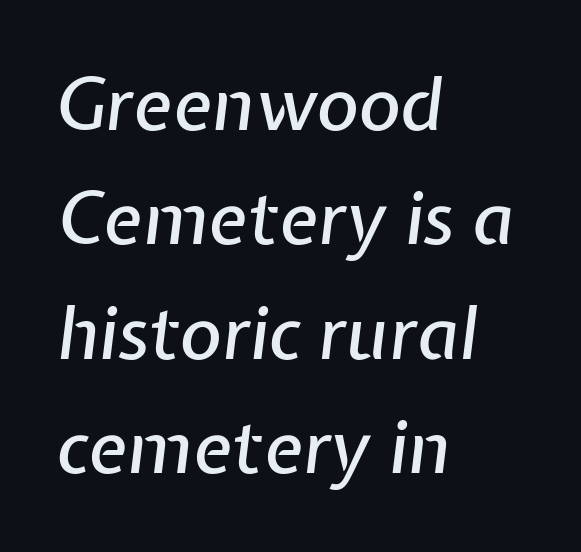
Q: Is the text italic (slanted)? A: Yes, it leans right by about 7 degrees.
Q: Is the text underlined? A: No.
Q: How is the paragraph aligned? A: Left-aligned.
Q: Is the spacing between letters normal or unusually wide? A: Normal.
Q: Is the spacing between lines tight, normal or loose? A: Normal.
Q: Width (condensed, normal, or wide)? A: Normal.
Q: Stroke contrast? A: Low.
Q: x-height? A: Medium.
Q: Monospaced? A: No.
